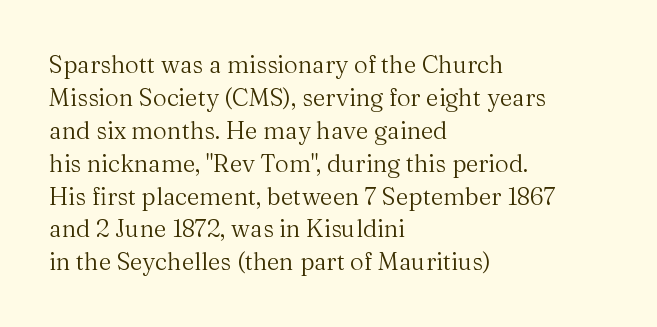
These lines stack with their left ends in a neat column. Letters rest on an invisible, unmarked baseline. The lines sit at an ordinary, default distance from one another. The type sits square on the baseline with zero lean. No letter is thick-stroked: the sample isn't bold. Default kerning and tracking; the words read as compact shapes.
